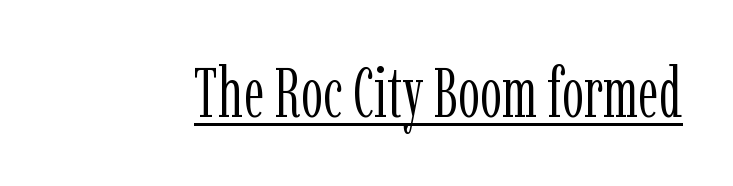
{"serif": "yes", "italic": "no", "bold": "no", "weight": "light", "width": "condensed", "stroke_contrast": "low", "x_height": "medium", "monospaced": "no", "underline": "yes", "letter_spacing": "normal", "letter_spacing_em": 0.0, "glyph_px": 69}
